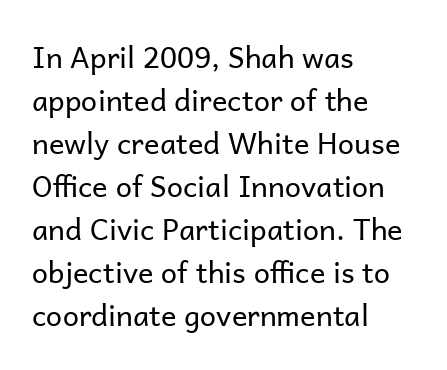
The image shows 29 px regular-weight sans-serif type, upright; set left-aligned, normal line spacing (1.48x), normal letter spacing, not underlined; low stroke contrast and a medium x-height.
